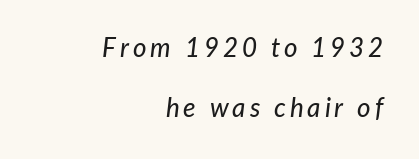
The image shows 26 px text type, italic (leaning right); set right-aligned, loose line spacing (2.3x), not underlined.
